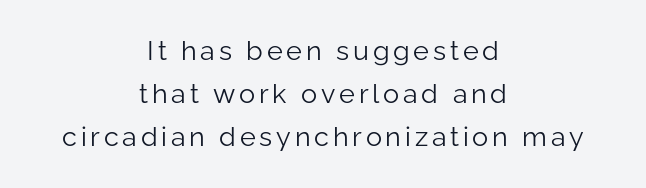
{"italic": "no", "bold": "no", "underline": "no", "align": "center", "line_spacing": "normal", "line_spacing_ratio": 1.6, "glyph_px": 27}
